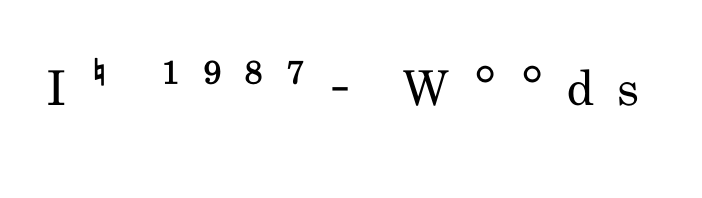
The image shows 48 px regular-weight, condensed sans-serif type, upright; set unusually wide letter spacing (+0.47 em), not underlined; low stroke contrast and a small x-height.
